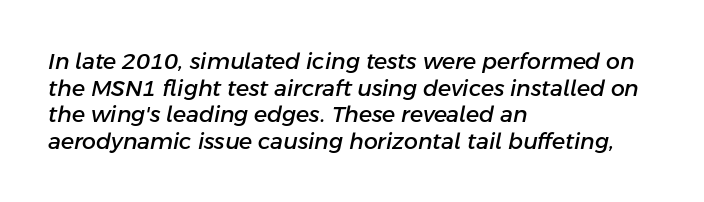
{"italic": "yes", "lean": "right", "slant_degrees": 11, "underline": "no", "align": "left", "line_spacing_ratio": 1.21, "letter_spacing": "normal", "letter_spacing_em": 0.0, "glyph_px": 22}
